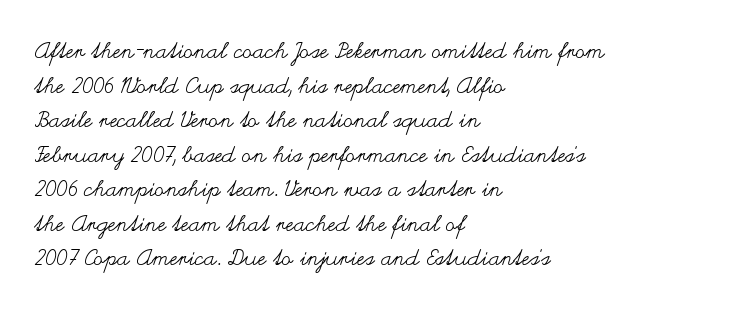
Q: Is the text bold? A: No.
Q: Is the text italic (slanted)? A: Yes.
Q: Is the text underlined? A: No.
Q: How is the paragraph aligned? A: Left-aligned.
Q: Is the spacing between letters normal or unusually wide? A: Normal.
Q: Is the spacing between lines tight, normal or loose? A: Normal.
